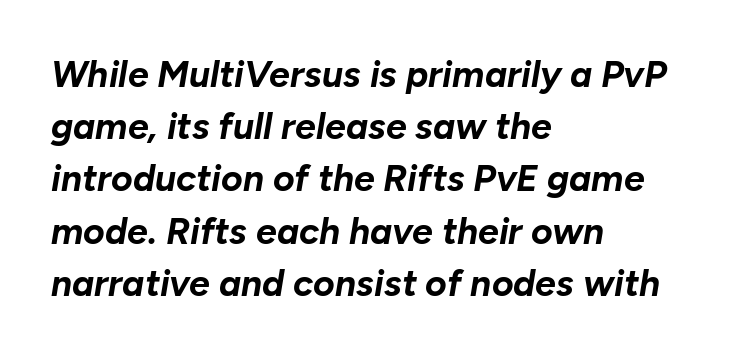
{"italic": "yes", "lean": "right", "slant_degrees": 10, "bold": "yes", "weight": "bold", "width": "normal", "stroke_contrast": "low", "x_height": "medium", "monospaced": "no", "underline": "no", "align": "left", "line_spacing": "normal", "line_spacing_ratio": 1.41, "letter_spacing": "normal", "letter_spacing_em": 0.0, "glyph_px": 37}
